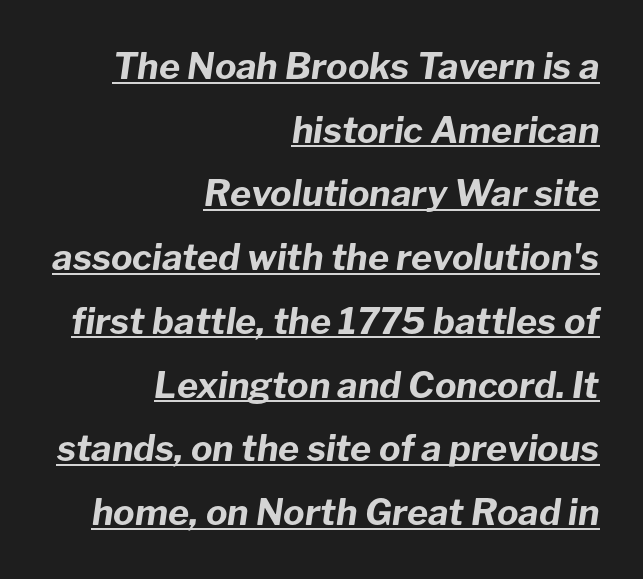
{"italic": "yes", "lean": "right", "slant_degrees": 8, "bold": "yes", "weight": "bold", "width": "normal", "stroke_contrast": "low", "x_height": "medium", "monospaced": "no", "underline": "yes", "align": "right", "line_spacing_ratio": 1.77, "letter_spacing": "normal", "letter_spacing_em": 0.0, "glyph_px": 36}
